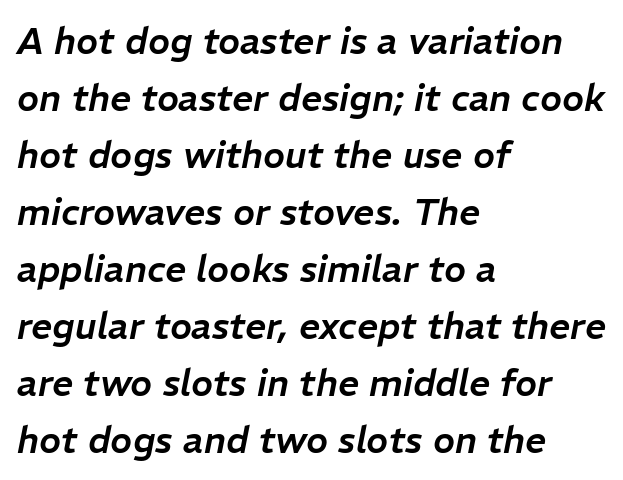
{"italic": "yes", "lean": "right", "slant_degrees": 11, "width": "normal", "stroke_contrast": "low", "x_height": "medium", "monospaced": "no", "underline": "no", "align": "left", "line_spacing": "normal", "line_spacing_ratio": 1.54, "letter_spacing": "normal", "letter_spacing_em": 0.0, "glyph_px": 37}
